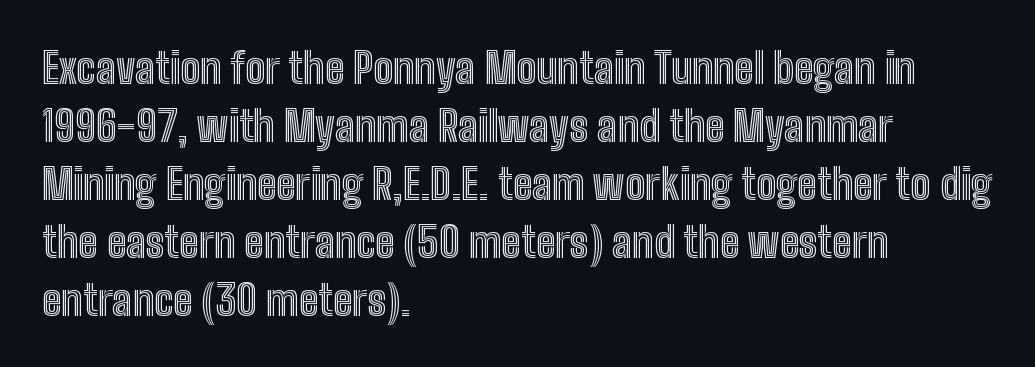
The glyphs are unaccompanied by any horizontal stroke below them. Alignment: flush left. The letters sit at their default tracking, neither squeezed nor spread. Tall strokes in this sample are plumb rather than angled. The rendering uses natural spacing where letterforms have individual widths. The leading is moderate, giving the passage an even texture.
